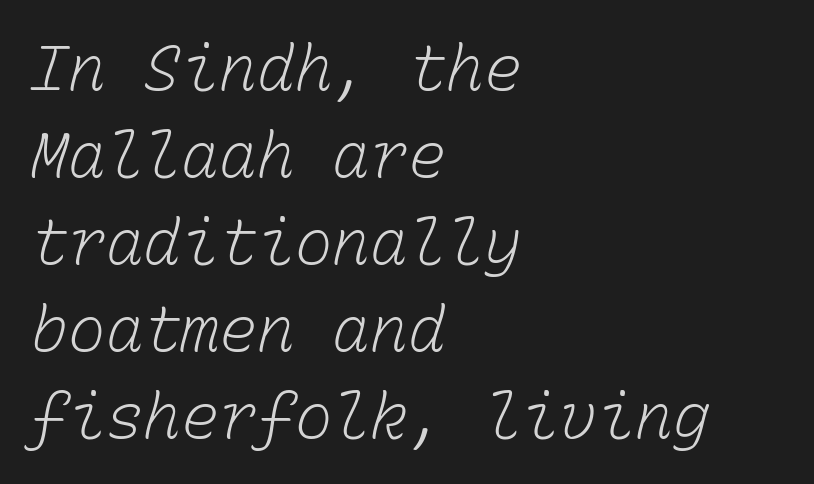
{"bold": "no", "weight": "light", "width": "normal", "stroke_contrast": "low", "x_height": "medium", "monospaced": "yes", "underline": "no", "align": "left", "line_spacing": "normal", "line_spacing_ratio": 1.38, "letter_spacing": "normal", "letter_spacing_em": 0.0, "glyph_px": 63}
